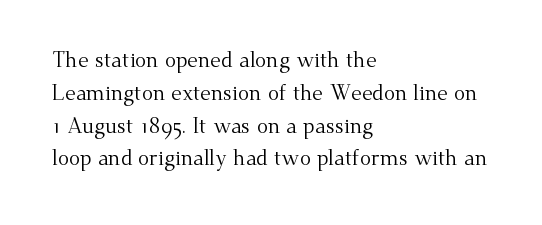
{"italic": "no", "bold": "no", "underline": "no", "align": "left", "line_spacing": "normal", "line_spacing_ratio": 1.56, "letter_spacing": "normal", "letter_spacing_em": 0.0, "glyph_px": 21}
